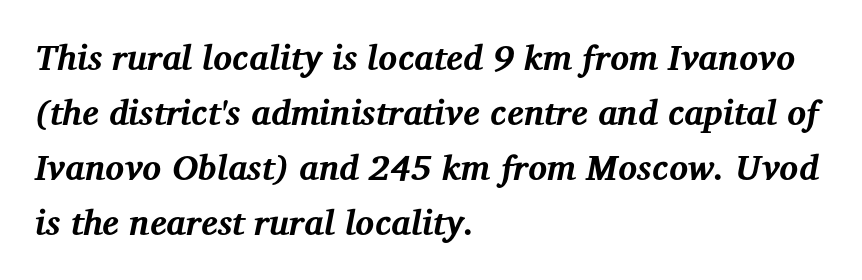
{"serif": "yes", "italic": "yes", "lean": "right", "slant_degrees": 12, "bold": "yes", "weight": "bold", "width": "normal", "stroke_contrast": "medium", "x_height": "medium", "monospaced": "no", "underline": "no", "align": "left", "line_spacing": "normal", "line_spacing_ratio": 1.57, "letter_spacing": "normal", "letter_spacing_em": 0.0, "glyph_px": 35}
